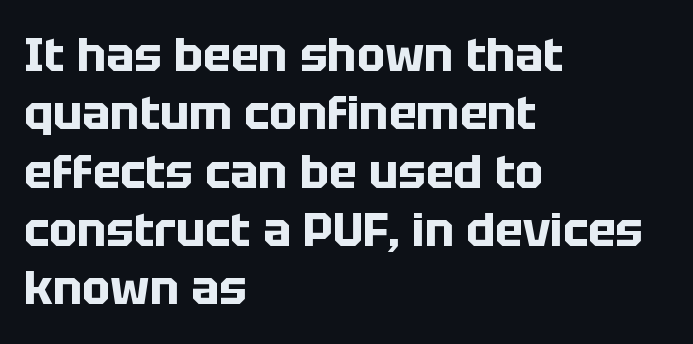
Q: Is the text bold? A: Yes.
Q: Is the text italic (slanted)? A: No, it is upright.
Q: Is the typeface a serif or a sans-serif typeface? A: Sans-serif.
Q: Is the text underlined? A: No.
Q: How is the paragraph aligned? A: Left-aligned.
Q: Is the spacing between letters normal or unusually wide? A: Normal.
Q: Width (condensed, normal, or wide)? A: Normal.
Q: Stroke contrast? A: Low.
Q: x-height? A: Large.
Q: Monospaced? A: No.
